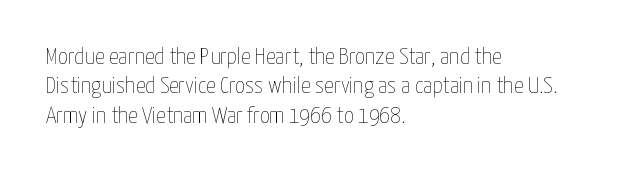
{"italic": "no", "bold": "no", "underline": "no", "align": "left", "line_spacing_ratio": 1.22, "letter_spacing": "normal", "letter_spacing_em": 0.0, "glyph_px": 24}
